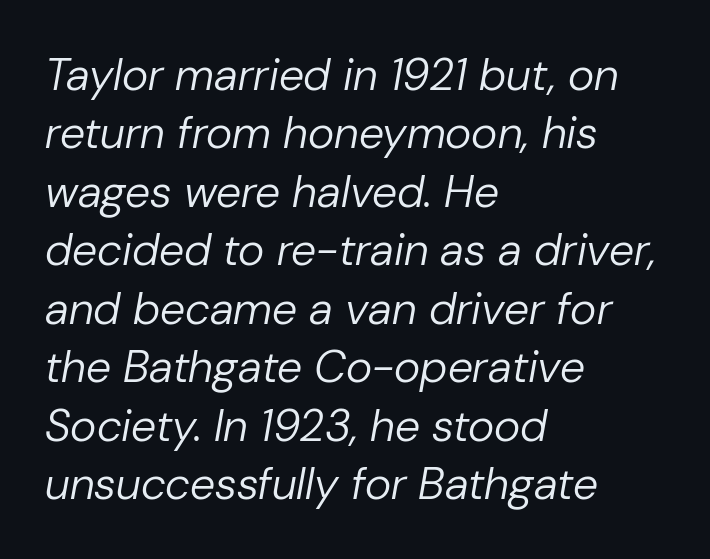
Q: Is the text bold? A: No.
Q: Is the text italic (slanted)? A: Yes, it leans right by about 10 degrees.
Q: Is the text underlined? A: No.
Q: How is the paragraph aligned? A: Left-aligned.
Q: Is the spacing between letters normal or unusually wide? A: Normal.
Q: Is the spacing between lines tight, normal or loose? A: Normal.
Q: Width (condensed, normal, or wide)? A: Normal.
Q: Stroke contrast? A: Low.
Q: x-height? A: Medium.
Q: Monospaced? A: No.
